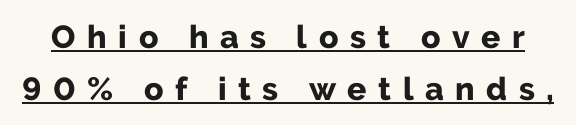
The font family rendered here belongs to the sans-serif group. Nope, not italic — everything's standing straight. Do the characters align in a grid? No, the font is proportional. Short note: letters widely spaced.
